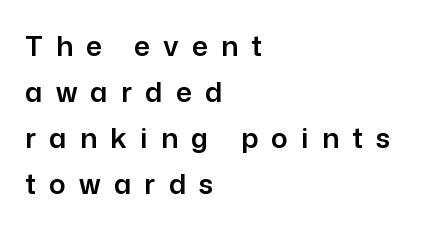
The face used here is proportionally spaced, like ordinary book or web type. This rendering employs a face without finishing strokes, i.e., a sans-serif. No word sits above an underline. A classic flush-left, rag-right setting is used for this passage.
